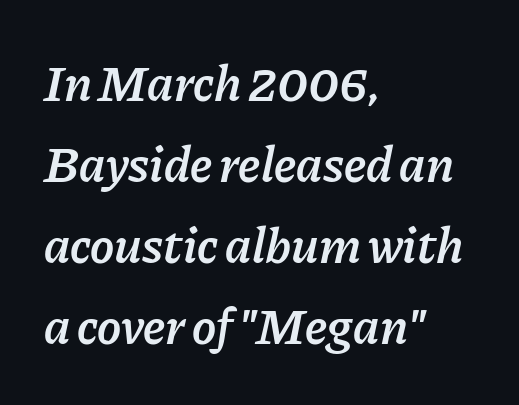
Honestly, the letter spacing is just normal — you wouldn't notice it. Emphasis-style slanted type is in use. Compared with typical paragraphs, the rows here are spaced about the same. Moderately thickened strokes mark this as semibold type. Visually the block forms a straight wall on the left and a jagged coastline on the right. You could not count columns in this text — the font is proportionally spaced.
